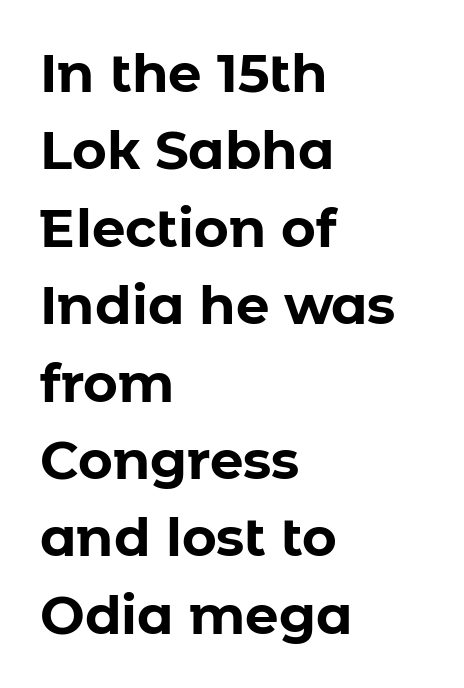
{"serif": "no", "italic": "no", "bold": "yes", "weight": "bold", "width": "normal", "stroke_contrast": "low", "x_height": "medium", "monospaced": "no", "underline": "no", "align": "left", "line_spacing": "normal", "line_spacing_ratio": 1.46, "letter_spacing": "normal", "letter_spacing_em": 0.0, "glyph_px": 53}
